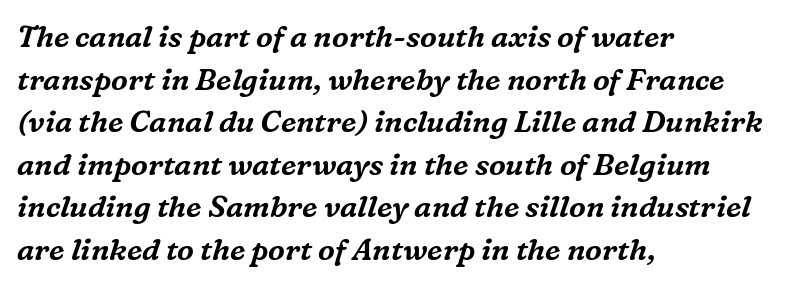
The specimen reads as italic at a glance. These lines keep a tight, regular rhythm from letter to letter. These lines stack with their left ends in a neat column. Vertically, the passage feels balanced, rows spaced as you'd expect.
